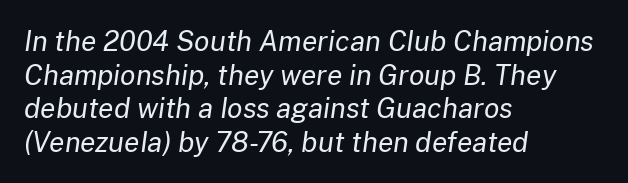
{"italic": "yes", "lean": "right", "slant_degrees": 8, "bold": "no", "weight": "regular", "width": "normal", "stroke_contrast": "low", "x_height": "medium", "monospaced": "no", "underline": "no", "align": "left", "line_spacing_ratio": 1.2, "letter_spacing": "normal", "letter_spacing_em": 0.0, "glyph_px": 28}
